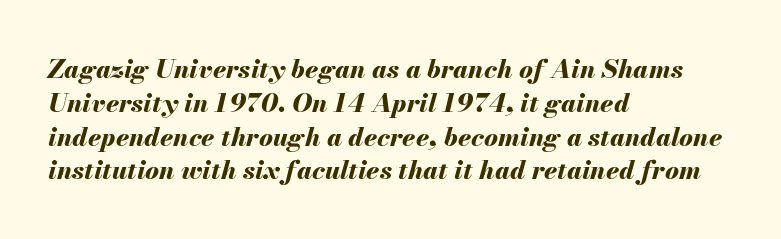
Q: Is the text bold? A: Yes.
Q: Is the text italic (slanted)? A: Yes, it leans right by about 13 degrees.
Q: Is the text underlined? A: No.
Q: How is the paragraph aligned? A: Left-aligned.
Q: Is the spacing between letters normal or unusually wide? A: Normal.
Q: Is the spacing between lines tight, normal or loose? A: Normal.
